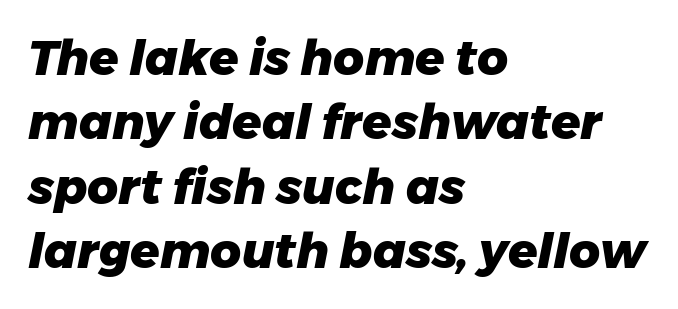
Q: Is the text bold? A: Yes.
Q: Is the text italic (slanted)? A: Yes, it leans right by about 11 degrees.
Q: Is the text underlined? A: No.
Q: How is the paragraph aligned? A: Left-aligned.
Q: Is the spacing between letters normal or unusually wide? A: Normal.
Q: Is the spacing between lines tight, normal or loose? A: Normal.
Q: Width (condensed, normal, or wide)? A: Normal.
Q: Stroke contrast? A: Low.
Q: x-height? A: Medium.
Q: Monospaced? A: No.
